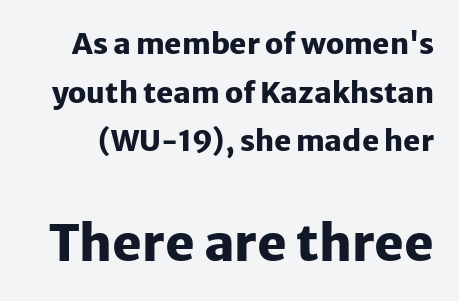
Typesetter's note — lower block bumped up in size, upper block left smaller. Inter-character spacing is left at the font's built-in metrics. Heavy, bold letterforms. Are there feet on the stems? There aren't — it's a sans. No italicization has been applied; the sample stays upright.
